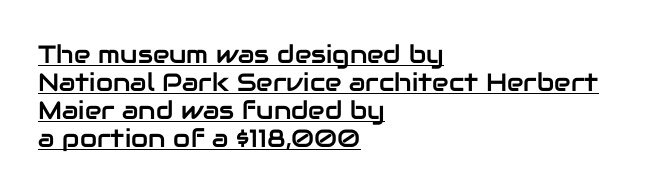
Q: Is the text italic (slanted)? A: No, it is upright.
Q: Is the text underlined? A: Yes.
Q: How is the paragraph aligned? A: Left-aligned.
Q: Is the spacing between letters normal or unusually wide? A: Normal.
Q: Is the spacing between lines tight, normal or loose? A: Tight.
